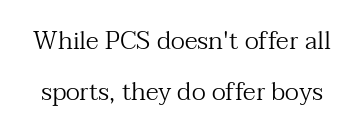
The image shows 25 px text type, upright; set loose line spacing (2.06x), normal letter spacing, not underlined.
